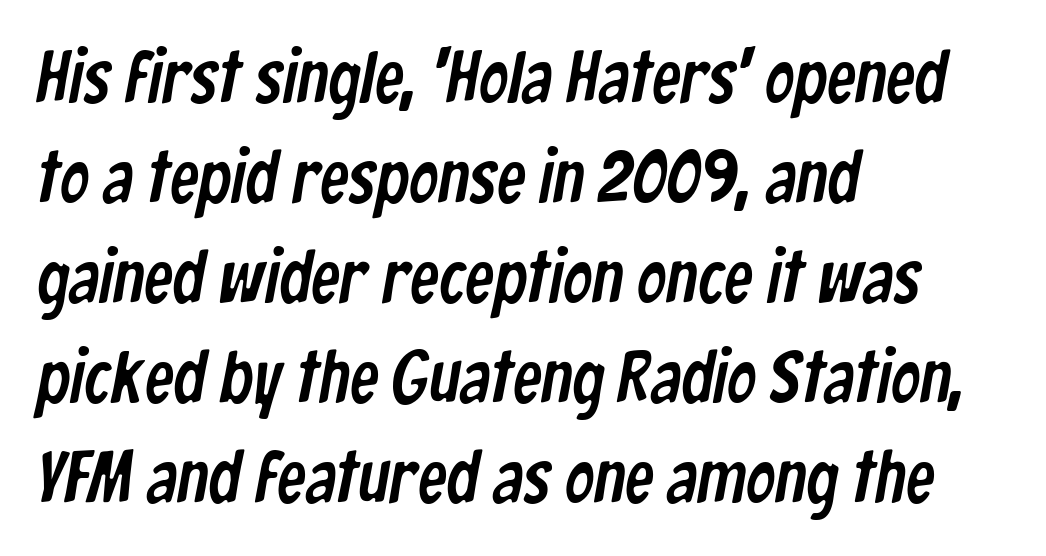
Q: Is the typeface a serif or a sans-serif typeface? A: Sans-serif.
Q: Is the text underlined? A: No.
Q: How is the paragraph aligned? A: Left-aligned.
Q: Is the spacing between letters normal or unusually wide? A: Normal.
Q: Is the spacing between lines tight, normal or loose? A: Normal.
Q: Width (condensed, normal, or wide)? A: Condensed.
Q: Stroke contrast? A: Low.
Q: x-height? A: Medium.
Q: Monospaced? A: No.
